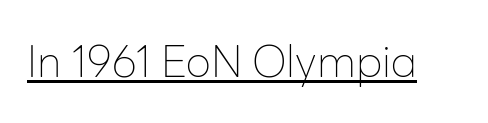
The passage shown is typeset with a sans-serif family. Caption: lettering with a line underneath. Compared with a typical body face, this is equally light or lighter still. Each word holds together tightly as a unit, with standard inter-letter gaps. Tall strokes in this sample are plumb rather than angled. Character widths vary here, with narrow letters taking less room than wide ones.
